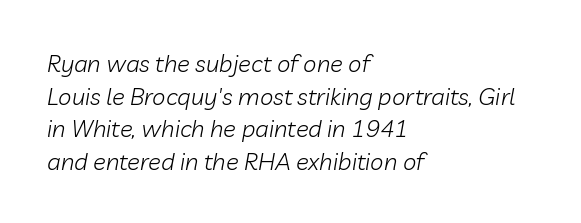
Q: Is the text bold? A: No.
Q: Is the text italic (slanted)? A: Yes, it leans right by about 10 degrees.
Q: Is the text underlined? A: No.
Q: How is the paragraph aligned? A: Left-aligned.
Q: Is the spacing between letters normal or unusually wide? A: Normal.
Q: Is the spacing between lines tight, normal or loose? A: Normal.
